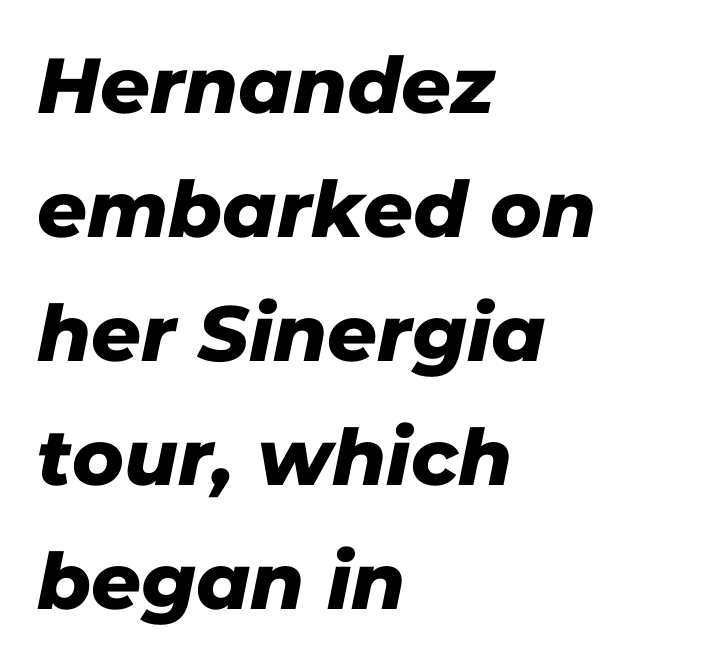
Q: Is the typeface a serif or a sans-serif typeface? A: Sans-serif.
Q: Is the text underlined? A: No.
Q: How is the paragraph aligned? A: Left-aligned.
Q: Is the spacing between letters normal or unusually wide? A: Normal.
Q: Is the spacing between lines tight, normal or loose? A: Normal.
Q: Width (condensed, normal, or wide)? A: Normal.
Q: Stroke contrast? A: Low.
Q: x-height? A: Medium.
Q: Monospaced? A: No.
